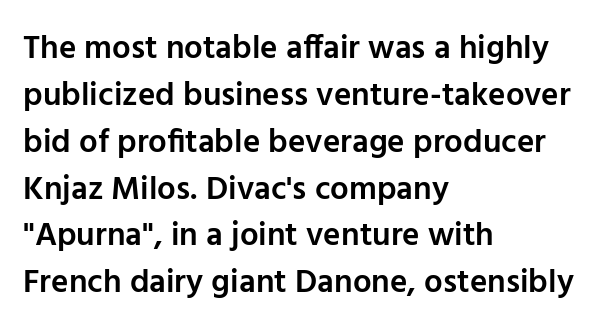
{"serif": "no", "italic": "no", "bold": "semi", "weight": "semibold", "width": "normal", "stroke_contrast": "low", "x_height": "medium", "monospaced": "no", "underline": "no", "align": "left", "line_spacing": "normal", "line_spacing_ratio": 1.42, "letter_spacing": "normal", "letter_spacing_em": 0.0, "glyph_px": 33}
